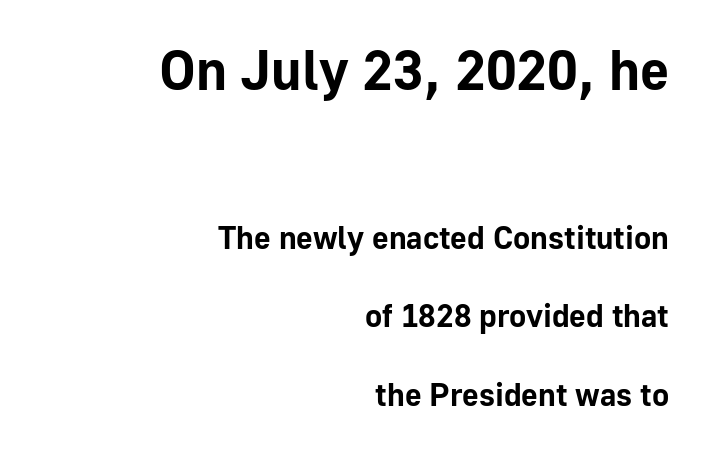
{"serif": "no", "italic": "no", "bold": "yes", "weight": "bold", "width": "normal", "stroke_contrast": "low", "x_height": "medium", "monospaced": "no", "underline": "no", "align": "right", "line_spacing": "loose", "line_spacing_ratio": 2.45, "letter_spacing": "normal", "letter_spacing_em": 0.0, "larger_block": "first", "size_ratio": 1.75, "glyph_px": 56}
